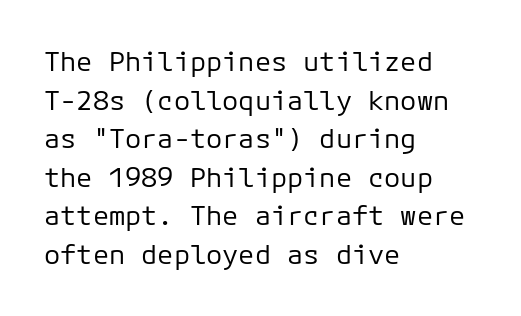
Stroke thickness stays within the range of a standard reading face or lighter. Notice how descenders clear the ascenders below comfortably — that's standard leading. There is no visible air inserted between adjacent glyphs. Casual observation: everything's shoved over to the left. The specimen omits any rule beneath the text block's lines. The letters stand straight up with perfectly vertical stems.
